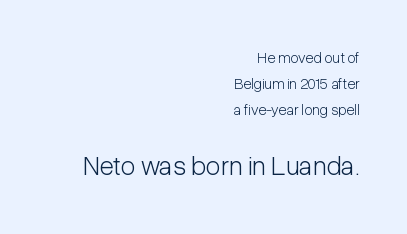
Q: Is the text bold? A: No.
Q: Is the text italic (slanted)? A: No, it is upright.
Q: Is the text underlined? A: No.
Q: How is the paragraph aligned? A: Right-aligned.
Q: Is the spacing between letters normal or unusually wide? A: Normal.
Q: Which block of text is set in a larger size, the first (top) or the second (bottom)? A: The second (bottom) one.
